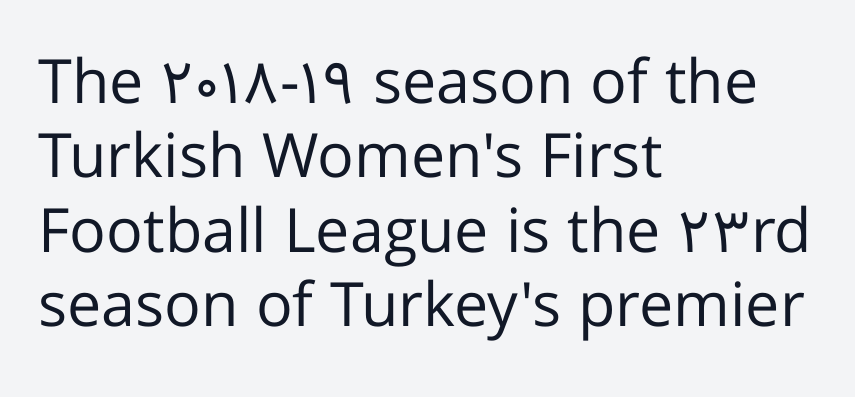
The image shows 61 px regular-weight sans-serif type, upright; set left-aligned, line spacing 1.22x, normal letter spacing, not underlined; low stroke contrast and a medium x-height.
